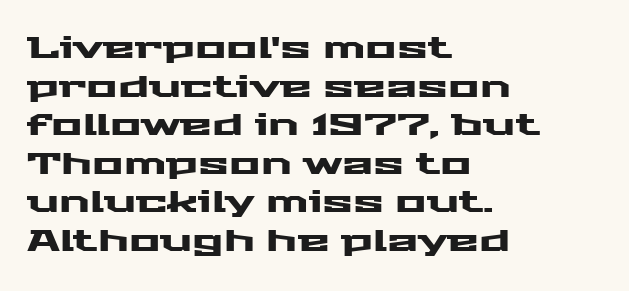
{"serif": "no", "italic": "no", "width": "wide", "stroke_contrast": "medium", "x_height": "medium", "monospaced": "no", "underline": "no", "align": "left", "line_spacing": "normal", "line_spacing_ratio": 1.33, "letter_spacing": "normal", "letter_spacing_em": 0.0, "glyph_px": 29}
